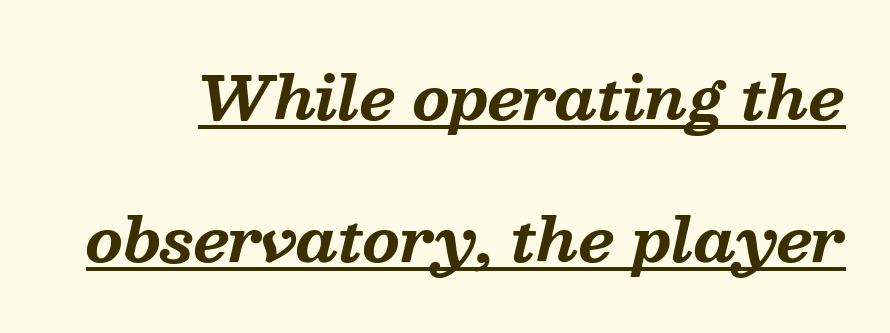
Students, this is bold: see how much ink each stroke carries. These characters rest on top of a visible drawn line. Horizontal bands of white between lines are thick stripes. Think of a printed novel: that variable character pitch is what you see here.
